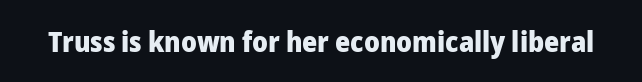
The letters stand upright; this is a roman face. The foot of each line stays bare and open. Tracking here is standard; glyphs follow each other at the usual distance. You can tell from the bare stems that sans-serif type was used. The characters look thick and weighty, a clear bold. Proportional: the letters do not fall into vertical columns.
